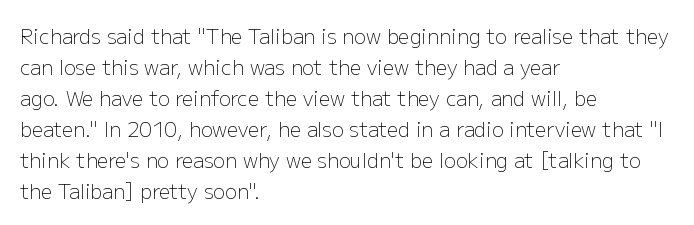
{"italic": "no", "bold": "no", "underline": "no", "align": "left", "line_spacing": "normal", "line_spacing_ratio": 1.55, "letter_spacing": "normal", "letter_spacing_em": 0.0, "glyph_px": 20}
